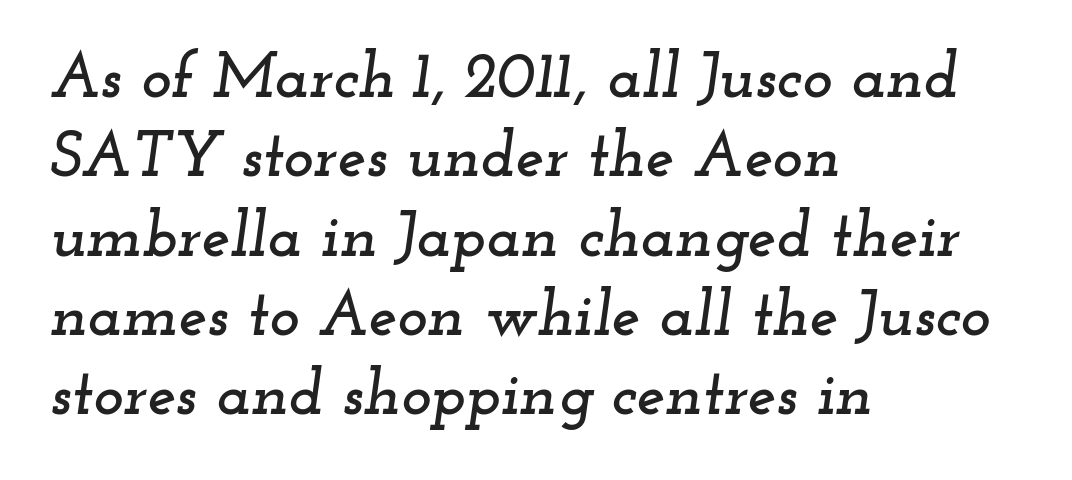
The characters display serif detailing at their extremities. The glyphs look as if they've been sheared to an angle. Where is the straight margin? On the left. Underlining? Definitely not there. Words appear dense and cohesive because spacing is normal.
